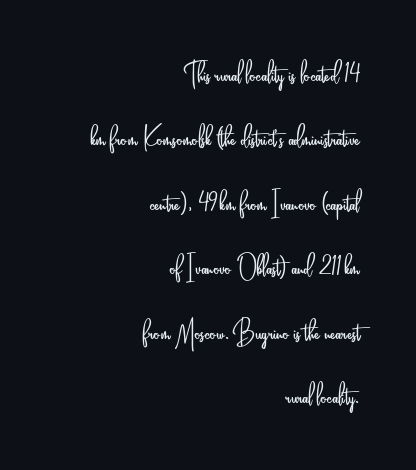
{"serif": "no", "bold": "no", "weight": "light", "width": "condensed", "stroke_contrast": "low", "x_height": "small", "monospaced": "no", "underline": "no", "align": "right", "line_spacing_ratio": 1.79, "letter_spacing": "normal", "letter_spacing_em": 0.0, "glyph_px": 36}
